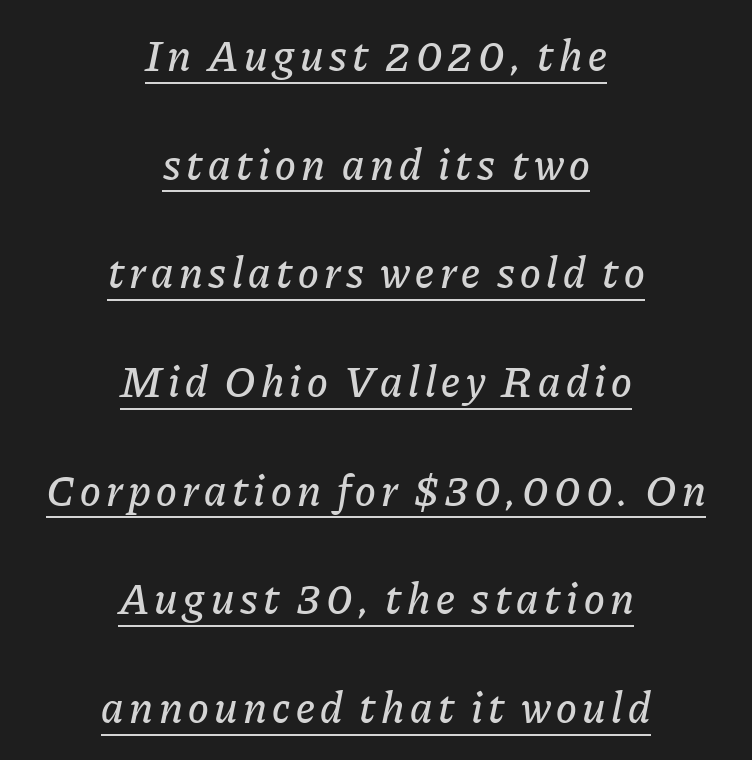
Q: Is the text italic (slanted)? A: Yes, it leans right by about 11 degrees.
Q: Is the text underlined? A: Yes.
Q: How is the paragraph aligned? A: Centered.
Q: Is the spacing between lines tight, normal or loose? A: Loose.
Q: Width (condensed, normal, or wide)? A: Normal.
Q: Stroke contrast? A: Low.
Q: x-height? A: Medium.
Q: Monospaced? A: No.
